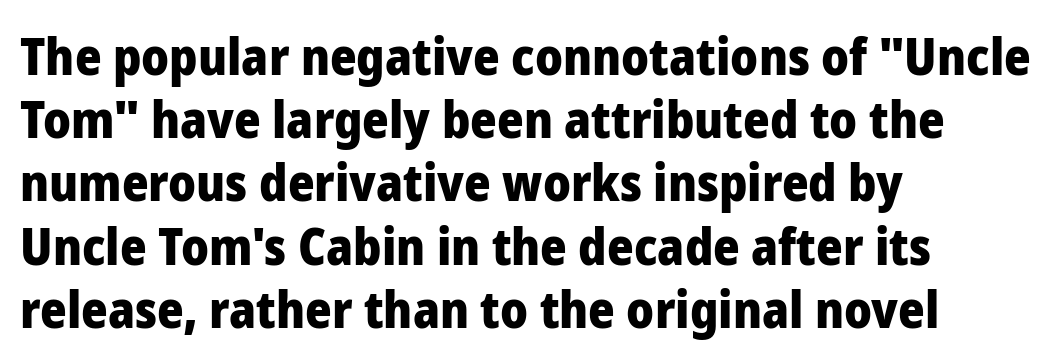
{"serif": "no", "italic": "no", "bold": "yes", "weight": "heavy", "width": "normal", "stroke_contrast": "low", "x_height": "medium", "monospaced": "no", "underline": "no", "align": "left", "line_spacing_ratio": 1.24, "letter_spacing": "normal", "letter_spacing_em": 0.0, "glyph_px": 51}
